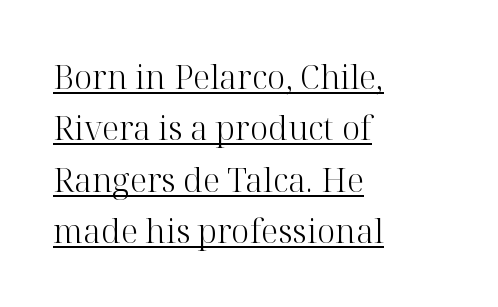
{"serif": "yes", "italic": "no", "bold": "no", "weight": "light", "width": "normal", "stroke_contrast": "high", "x_height": "medium", "monospaced": "no", "underline": "yes", "align": "left", "line_spacing": "normal", "line_spacing_ratio": 1.56, "letter_spacing": "normal", "letter_spacing_em": 0.0, "glyph_px": 33}
